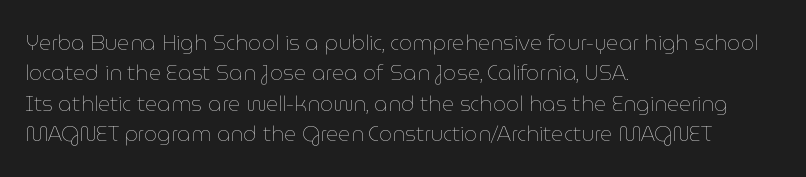
Letter spacing: default. Ink coverage per letter is moderate at most. The rag falls on the right side of this text block. Descenders are the only things crossing below the line. This block has exactly the height ordinary leading produces. This is the regular roman posture of the typeface.
